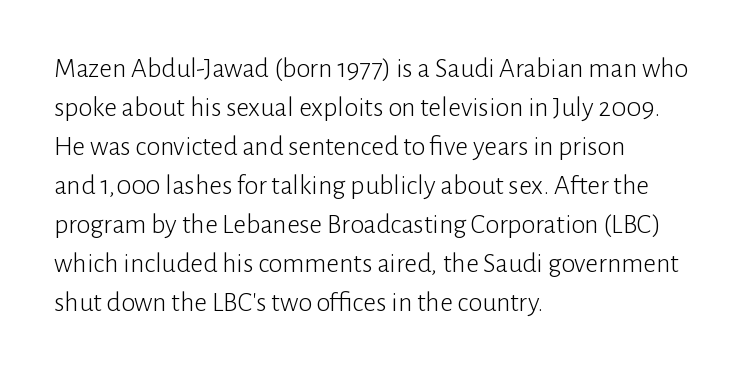
Q: Is the text bold? A: No.
Q: Is the text italic (slanted)? A: No, it is upright.
Q: Is the typeface a serif or a sans-serif typeface? A: Sans-serif.
Q: Is the text underlined? A: No.
Q: How is the paragraph aligned? A: Left-aligned.
Q: Is the spacing between letters normal or unusually wide? A: Normal.
Q: Is the spacing between lines tight, normal or loose? A: Normal.
Q: Width (condensed, normal, or wide)? A: Normal.
Q: Stroke contrast? A: Low.
Q: x-height? A: Medium.
Q: Monospaced? A: No.
